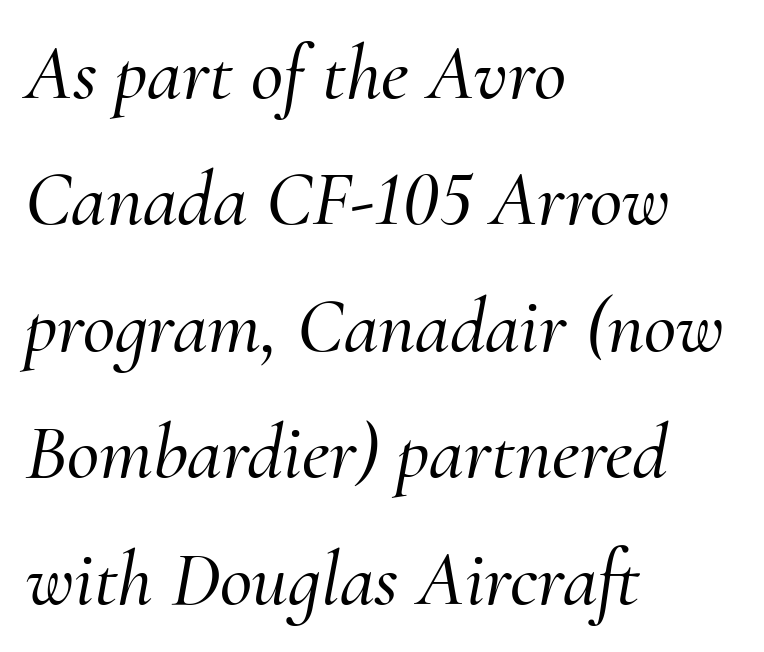
{"serif": "yes", "italic": "yes", "lean": "right", "slant_degrees": 10, "width": "normal", "stroke_contrast": "medium", "x_height": "small", "monospaced": "no", "underline": "no", "align": "left", "line_spacing": "normal", "line_spacing_ratio": 1.6, "letter_spacing": "normal", "letter_spacing_em": 0.0, "glyph_px": 79}
